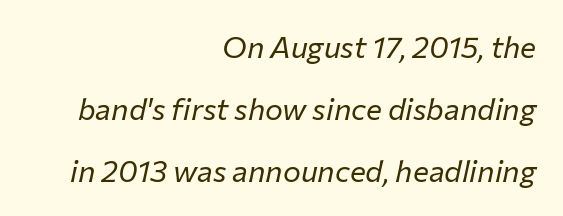
The passage shown leans; its letterforms are oblique. Honestly, the rows look like they've been pulled way apart. These glyphs show unthickened strokes, regular width or finer. One-word summary of the alignment: right. Bare-footed words on every line. The rendering keeps characters at their native spacing.
